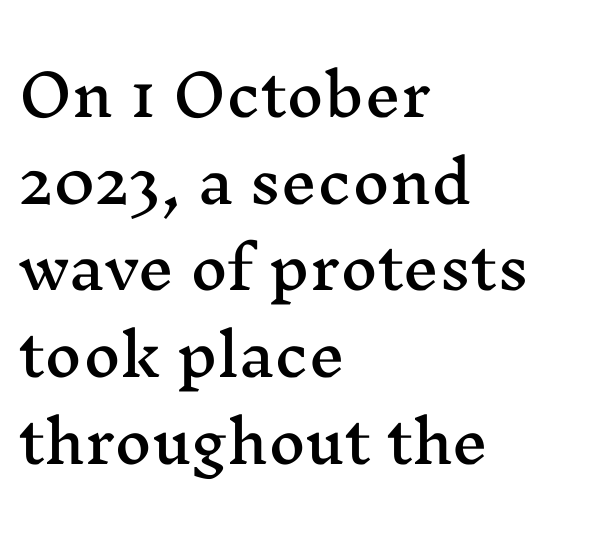
The image shows 57 px wide serif type, upright; set left-aligned, normal line spacing (1.52x), normal letter spacing, not underlined; medium stroke contrast and a medium x-height.
